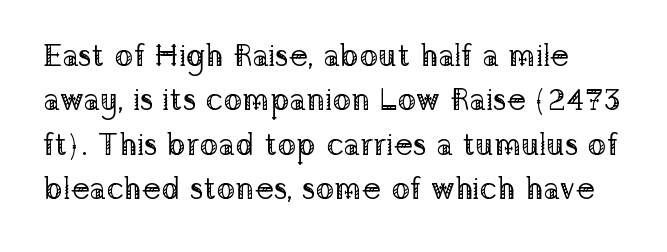
{"serif": "yes", "italic": "no", "bold": "no", "weight": "regular", "width": "normal", "stroke_contrast": "low", "x_height": "medium", "monospaced": "no", "underline": "no", "line_spacing": "normal", "line_spacing_ratio": 1.43, "letter_spacing": "normal", "letter_spacing_em": 0.0, "glyph_px": 31}
